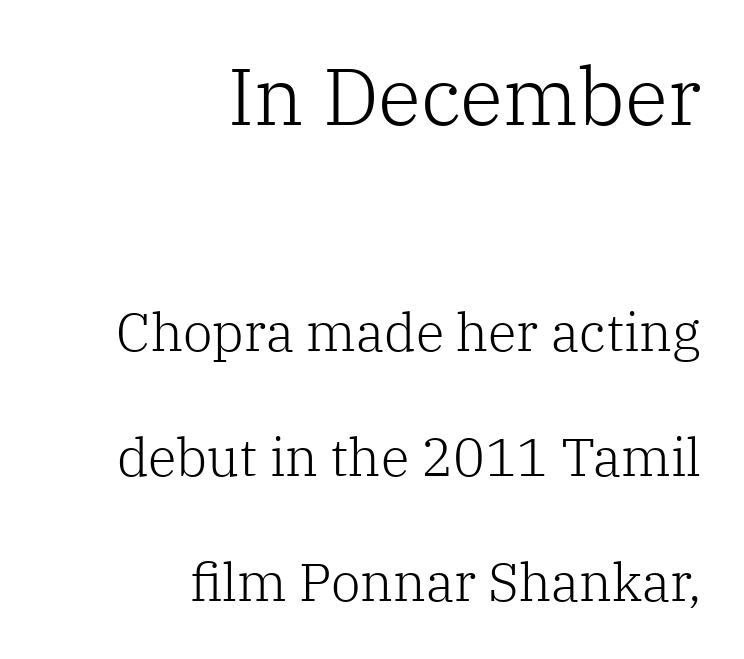
Q: Is the text bold? A: No.
Q: Is the text italic (slanted)? A: No, it is upright.
Q: Is the typeface a serif or a sans-serif typeface? A: Serif.
Q: Is the text underlined? A: No.
Q: How is the paragraph aligned? A: Right-aligned.
Q: Is the spacing between letters normal or unusually wide? A: Normal.
Q: Is the spacing between lines tight, normal or loose? A: Loose.
Q: Which block of text is set in a larger size, the first (top) or the second (bottom)? A: The first (top) one.
Q: Width (condensed, normal, or wide)? A: Normal.
Q: Stroke contrast? A: Low.
Q: x-height? A: Medium.
Q: Monospaced? A: No.
